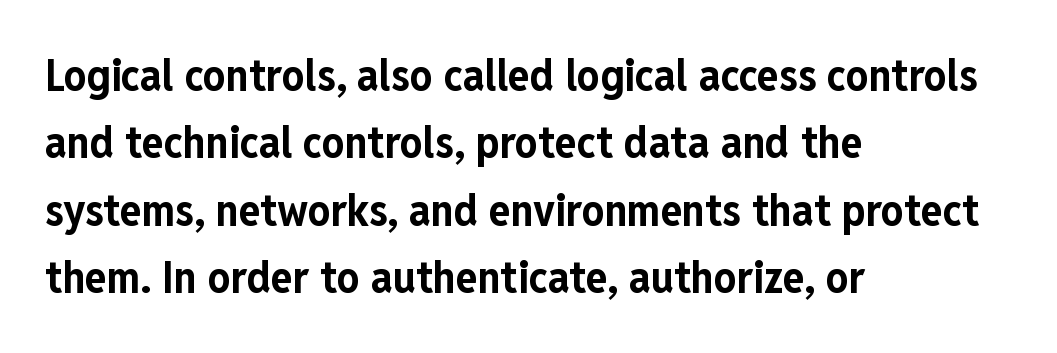
{"serif": "no", "italic": "no", "bold": "yes", "weight": "bold", "width": "condensed", "stroke_contrast": "low", "x_height": "medium", "monospaced": "no", "underline": "no", "align": "left", "line_spacing": "normal", "line_spacing_ratio": 1.5, "letter_spacing": "normal", "letter_spacing_em": 0.0, "glyph_px": 45}
